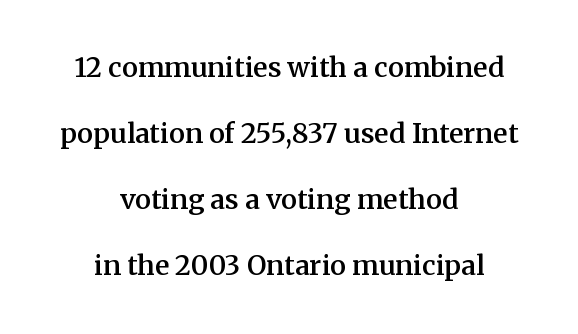
When letters stand straight like this, we call the style roman or upright. Vertical spacing — loose. Horizontal alignment here is central, giving a formal, balanced look. Any mark beneath the type? The region is blank. Standard letterfit; no display-style spreading of the glyphs. Look at the stroke-to-counter ratio: somewhat heavy, a semibold.
